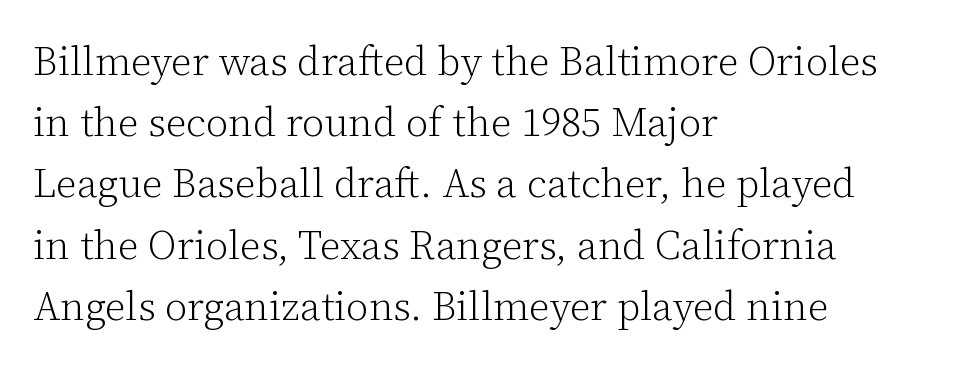
Q: Is the text bold? A: No.
Q: Is the text italic (slanted)? A: No, it is upright.
Q: Is the typeface a serif or a sans-serif typeface? A: Serif.
Q: Is the text underlined? A: No.
Q: How is the paragraph aligned? A: Left-aligned.
Q: Is the spacing between letters normal or unusually wide? A: Normal.
Q: Is the spacing between lines tight, normal or loose? A: Normal.
Q: Width (condensed, normal, or wide)? A: Normal.
Q: Stroke contrast? A: Low.
Q: x-height? A: Medium.
Q: Monospaced? A: No.
